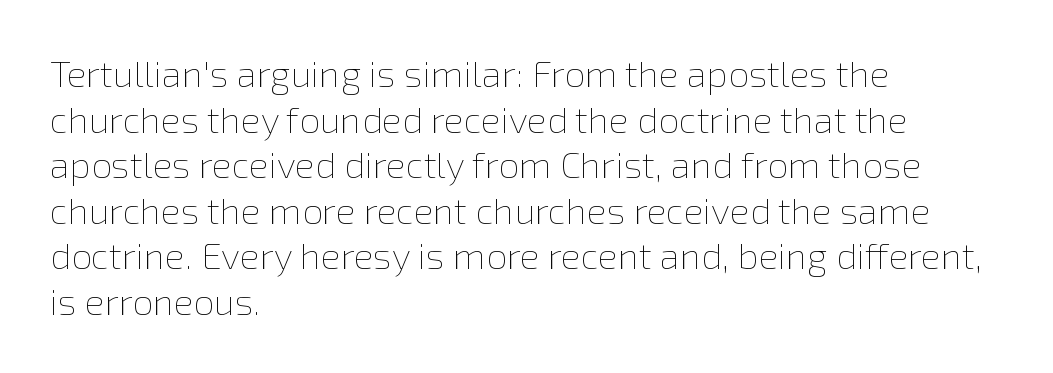
{"italic": "no", "bold": "no", "weight": "thin", "width": "normal", "x_height": "medium", "monospaced": "no", "underline": "no", "align": "left", "line_spacing_ratio": 1.23, "letter_spacing": "normal", "letter_spacing_em": 0.0, "glyph_px": 37}
